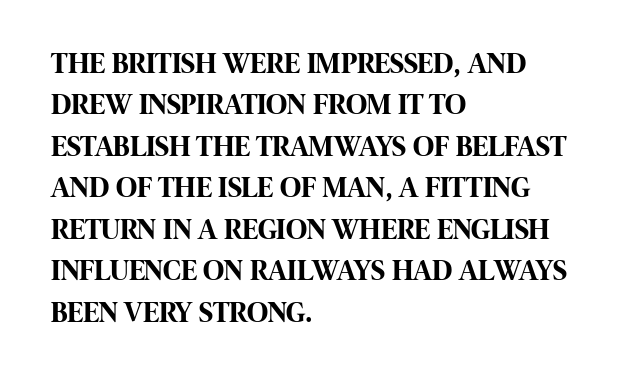
Does the type have serifs? No, each stem ends abruptly. Does the leading feel generous? No, just average. The type sits square on the baseline with zero lean. Check under the words: just untouched page. These lines are rendered in a variable-pitch font.
